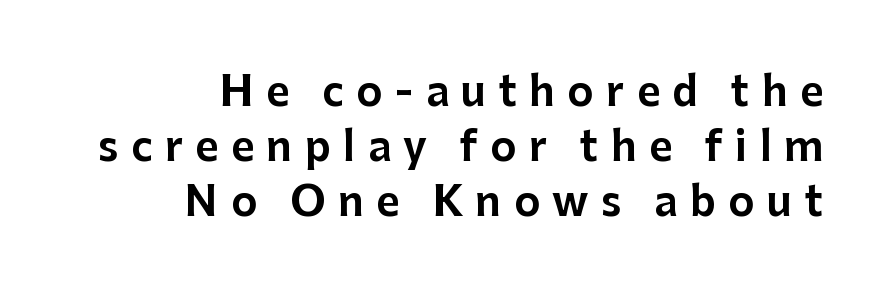
Q: Is the text italic (slanted)? A: No, it is upright.
Q: Is the typeface a serif or a sans-serif typeface? A: Sans-serif.
Q: Is the text underlined? A: No.
Q: How is the paragraph aligned? A: Right-aligned.
Q: Is the spacing between letters normal or unusually wide? A: Unusually wide.
Q: Is the spacing between lines tight, normal or loose? A: Normal.
Q: Width (condensed, normal, or wide)? A: Normal.
Q: Stroke contrast? A: Low.
Q: x-height? A: Medium.
Q: Monospaced? A: No.
